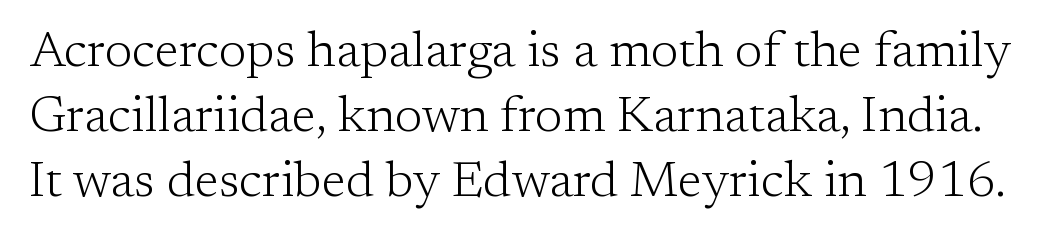
{"serif": "yes", "italic": "no", "bold": "no", "weight": "light", "width": "normal", "stroke_contrast": "low", "x_height": "medium", "monospaced": "no", "underline": "no", "line_spacing": "normal", "line_spacing_ratio": 1.3, "letter_spacing": "normal", "letter_spacing_em": 0.0, "glyph_px": 50}
